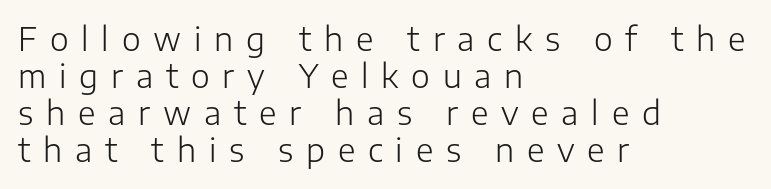
Lines of text with bare space underneath. Each letter keeps its own natural width here, so spacing adapts to shape. Check where the strokes stop: nothing finishes them off — pure sans. The characters are drawn with everyday or finer stroke widths. Characters remain perfectly vertical along every line. These lines are set flush left with a ragged right edge.
